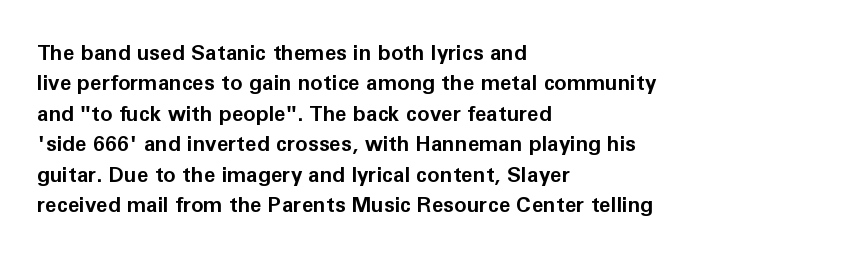
Notice how the stems are strictly vertical — no italics here. These words are printed bold, with thick strokes throughout. Leading: standard. You could call the tracking neutral — neither tight nor loose. The rendering anchors every line to the left-hand side. The words here are not underlined.
